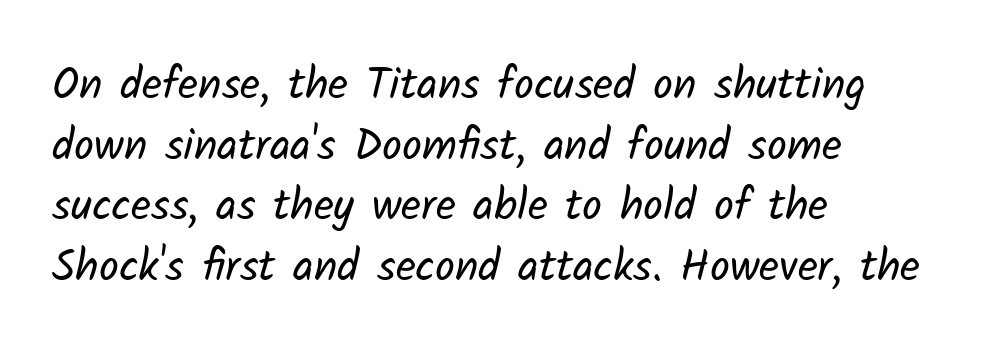
{"serif": "no", "bold": "no", "weight": "regular", "width": "normal", "stroke_contrast": "low", "x_height": "medium", "monospaced": "no", "underline": "no", "align": "left", "line_spacing": "normal", "line_spacing_ratio": 1.38, "letter_spacing": "normal", "letter_spacing_em": 0.0, "glyph_px": 44}
